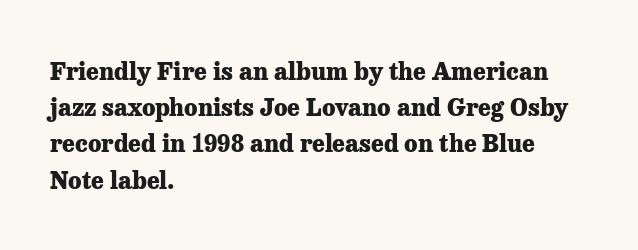
The vertical gap from one line to the next is medium. In terms of posture, this sample is upright. Look at the stroke-to-counter ratio: heavy, a bold. Clear beneath every line of the passage. Casual observation: everything's shoved over to the left. You could call the tracking neutral — neither tight nor loose.
